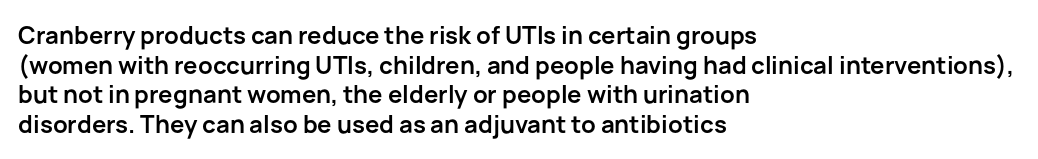
Q: Is the text bold? A: Yes.
Q: Is the text italic (slanted)? A: No, it is upright.
Q: Is the text underlined? A: No.
Q: How is the paragraph aligned? A: Left-aligned.
Q: Is the spacing between letters normal or unusually wide? A: Normal.
